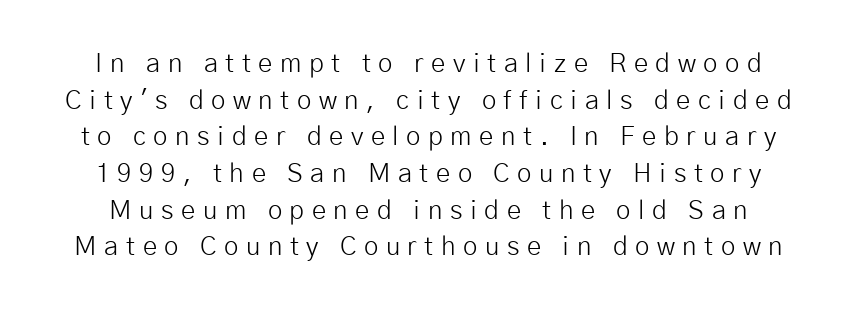
{"italic": "no", "bold": "no", "underline": "no", "line_spacing": "normal", "line_spacing_ratio": 1.41, "letter_spacing": "wide", "letter_spacing_em": 0.29, "glyph_px": 26}
